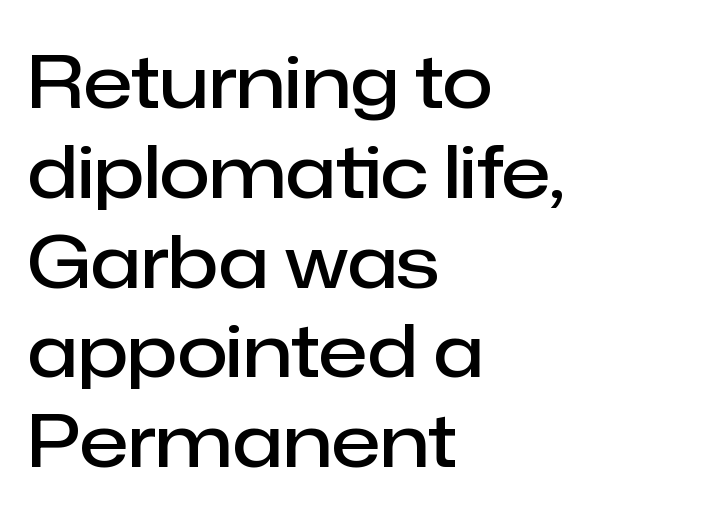
The image shows 73 px semibold sans-serif type, upright; set left-aligned, line spacing 1.23x, normal letter spacing, not underlined; low stroke contrast and a medium x-height.
